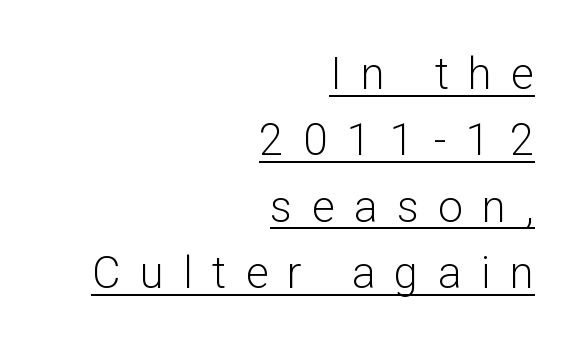
Q: Is the text bold? A: No.
Q: Is the text italic (slanted)? A: No, it is upright.
Q: Is the typeface a serif or a sans-serif typeface? A: Sans-serif.
Q: Is the text underlined? A: Yes.
Q: How is the paragraph aligned? A: Right-aligned.
Q: Is the spacing between letters normal or unusually wide? A: Unusually wide.
Q: Is the spacing between lines tight, normal or loose? A: Normal.
Q: Width (condensed, normal, or wide)? A: Normal.
Q: Stroke contrast? A: Low.
Q: x-height? A: Medium.
Q: Monospaced? A: No.
